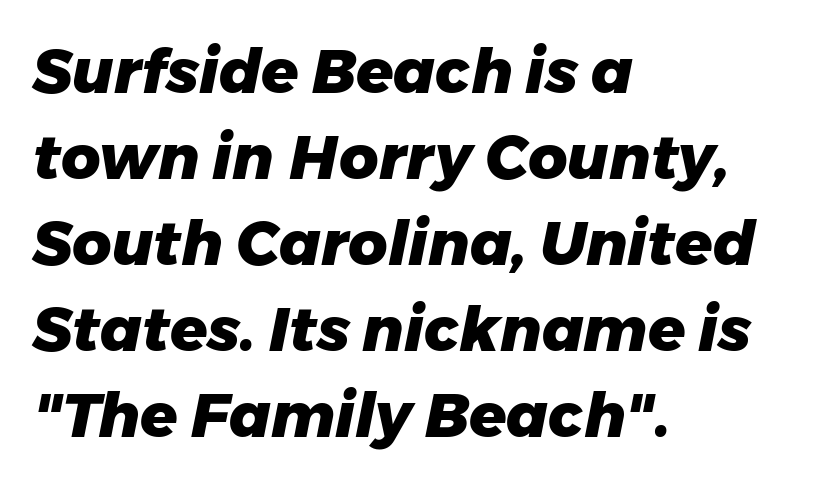
This rendering uses left alignment, leaving the right contour irregular. Note the varied advance widths — an 'i' is clearly narrower than an 'm'. Looking at the ascenders, they clearly lean. The horizontal fit of the characters is conventional and even.
